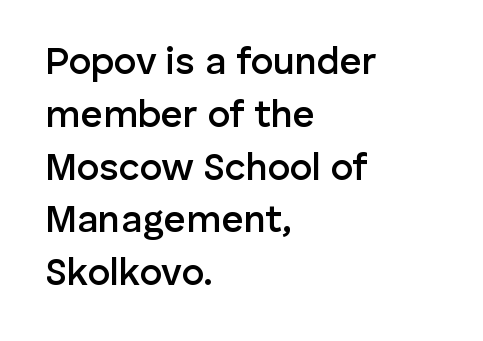
Q: Is the text bold? A: Semi-bold.
Q: Is the text italic (slanted)? A: No, it is upright.
Q: Is the typeface a serif or a sans-serif typeface? A: Sans-serif.
Q: Is the text underlined? A: No.
Q: How is the paragraph aligned? A: Left-aligned.
Q: Is the spacing between letters normal or unusually wide? A: Normal.
Q: Is the spacing between lines tight, normal or loose? A: Normal.
Q: Width (condensed, normal, or wide)? A: Normal.
Q: Stroke contrast? A: Low.
Q: x-height? A: Medium.
Q: Monospaced? A: No.
